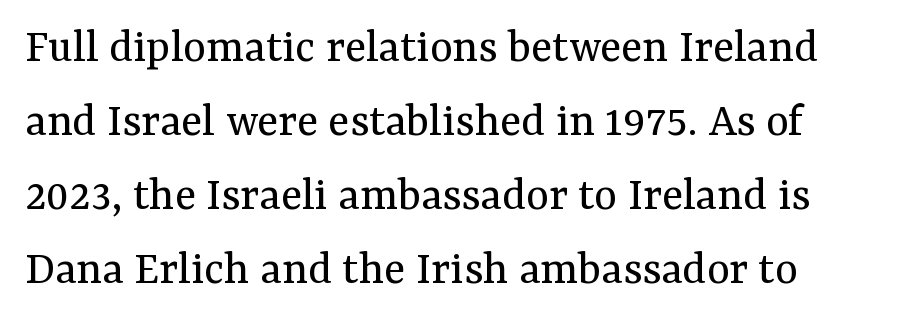
Q: Is the text bold? A: No.
Q: Is the text italic (slanted)? A: No, it is upright.
Q: Is the typeface a serif or a sans-serif typeface? A: Serif.
Q: Is the text underlined? A: No.
Q: How is the paragraph aligned? A: Left-aligned.
Q: Is the spacing between letters normal or unusually wide? A: Normal.
Q: Is the spacing between lines tight, normal or loose? A: Normal.
Q: Width (condensed, normal, or wide)? A: Normal.
Q: Stroke contrast? A: Medium.
Q: x-height? A: Medium.
Q: Monospaced? A: No.
